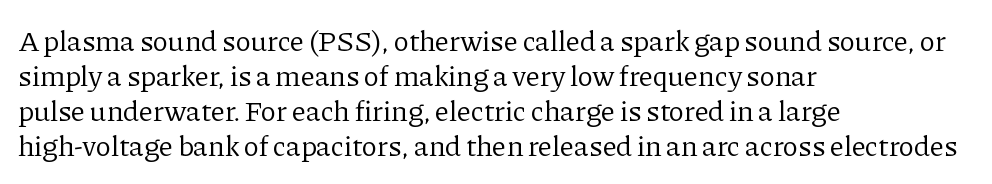
These lines are rendered in a variable-pitch font. Compared with a typical body face, this is equally light or lighter still. This rendering features lettering with no underline. The paragraph shown leans on its left margin. Upright lettering throughout.
